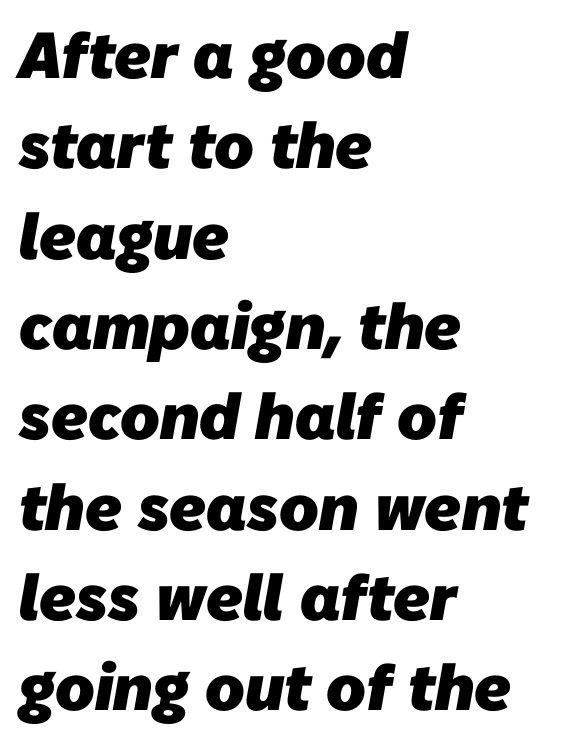
The words here are not underlined. Each letter keeps its own natural width here, so spacing adapts to shape. Observe the absence of serifs on each vertical stroke in this sample. The face used here is rendered with its standard letterfit. Every letter is thick-stroked: bold, no question.
